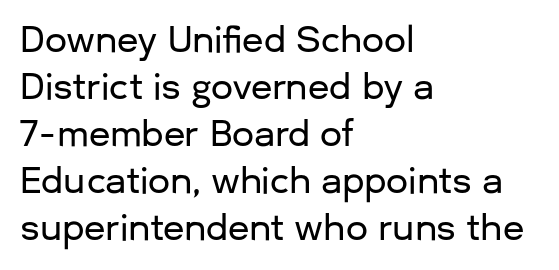
It's the straight-up-and-down kind of type. Where is the straight margin? On the left. Students, note that the glyphs here touch the page at normal intervals. This sample keeps an unexceptional amount of space between lines. Character widths vary here, with narrow letters taking less room than wide ones. The type family on display is of the sans-serif kind.
